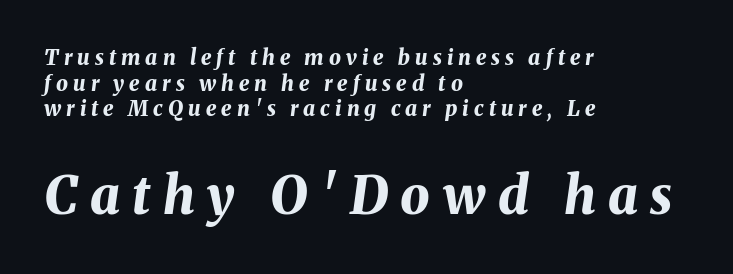
The image shows 52 px bold type, italic (leaning right); set left-aligned, line spacing 1.22x, unusually wide letter spacing (+0.24 em), not underlined; the second (bottom) block is 2.48x larger; medium stroke contrast and a medium x-height.
